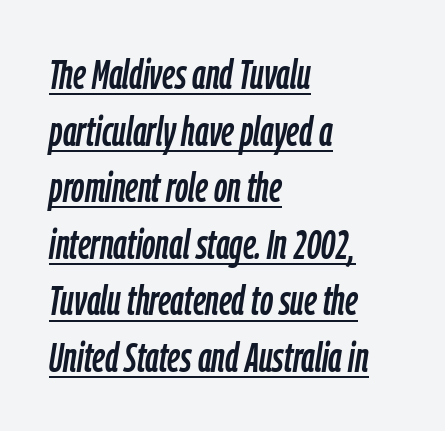
Visually the block forms a straight wall on the left and a jagged coastline on the right. Tracking value appears to be zero — textbook default spacing. What's the leading like? Ordinary, nothing unusual. This rendering features underlined lettering. Is the type slanted? Yes — the strokes lean at a clear angle.
